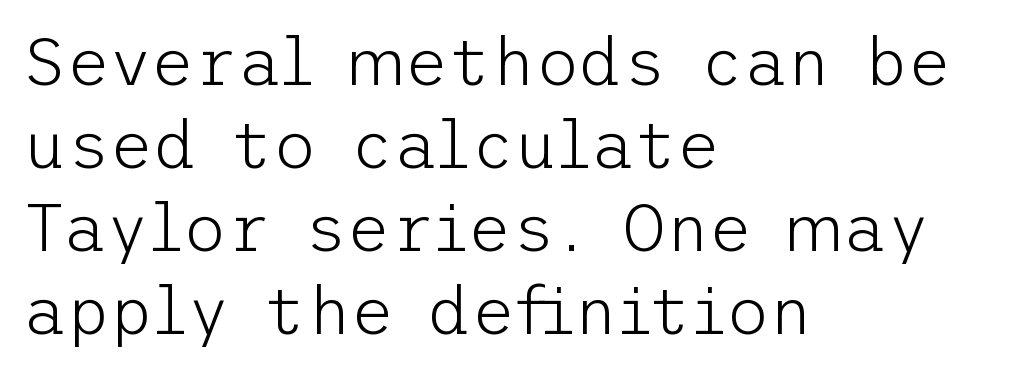
The image shows 67 px light sans-serif type, upright; set left-aligned, line spacing 1.24x, normal letter spacing, not underlined; low stroke contrast and a medium x-height.
